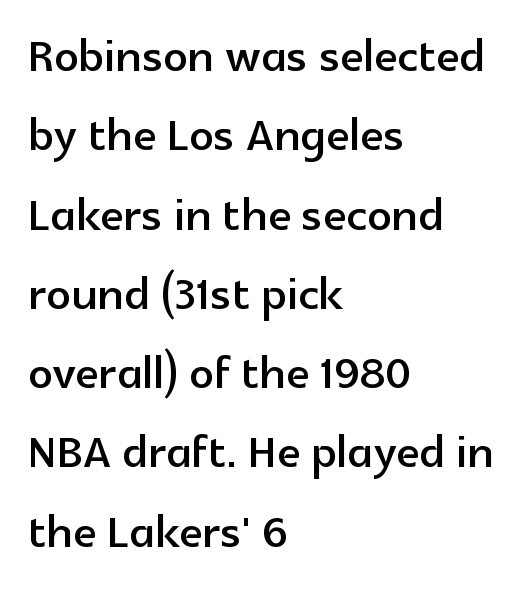
Where is the straight margin? On the left. To sum up the face: it is a sans, with no serifs. The leading is moderate, giving the passage an even texture. Here the designer chose a conventional face with non-uniform glyph widths. Standard letterfit; no display-style spreading of the glyphs.
